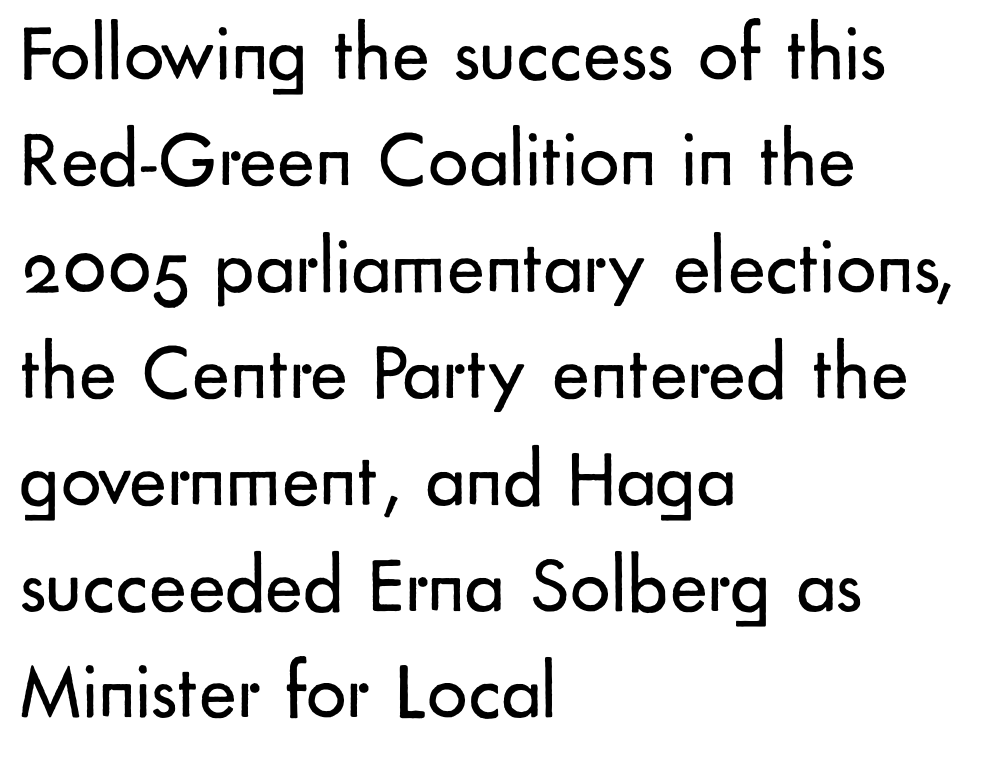
{"serif": "no", "italic": "no", "bold": "no", "weight": "regular", "width": "normal", "stroke_contrast": "low", "x_height": "small", "monospaced": "no", "underline": "no", "align": "left", "line_spacing": "normal", "line_spacing_ratio": 1.33, "letter_spacing": "normal", "letter_spacing_em": 0.0, "glyph_px": 80}
